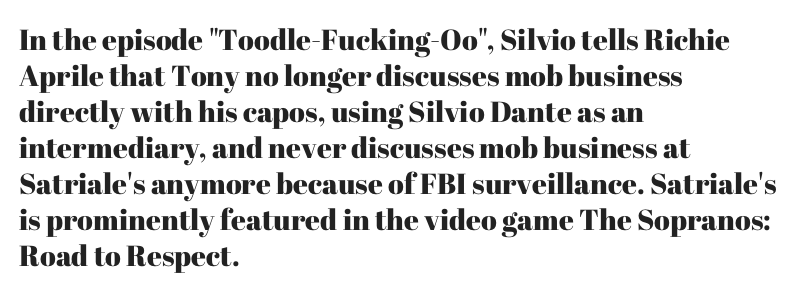
{"serif": "yes", "italic": "no", "width": "normal", "stroke_contrast": "high", "x_height": "medium", "monospaced": "no", "underline": "no", "align": "left", "line_spacing_ratio": 1.24, "letter_spacing": "normal", "letter_spacing_em": 0.0, "glyph_px": 29}
